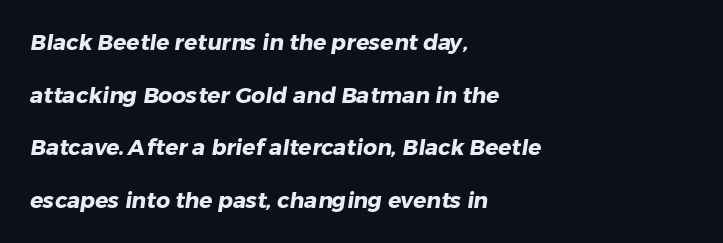
There is no visible air inserted between adjacent glyphs. Thick stems and heavy bowls — unmistakably bold. A typesetter would call this leading open, well beyond the default. Each row of text sits above clean, open space. The rendering anchors every line to the left-hand side.
